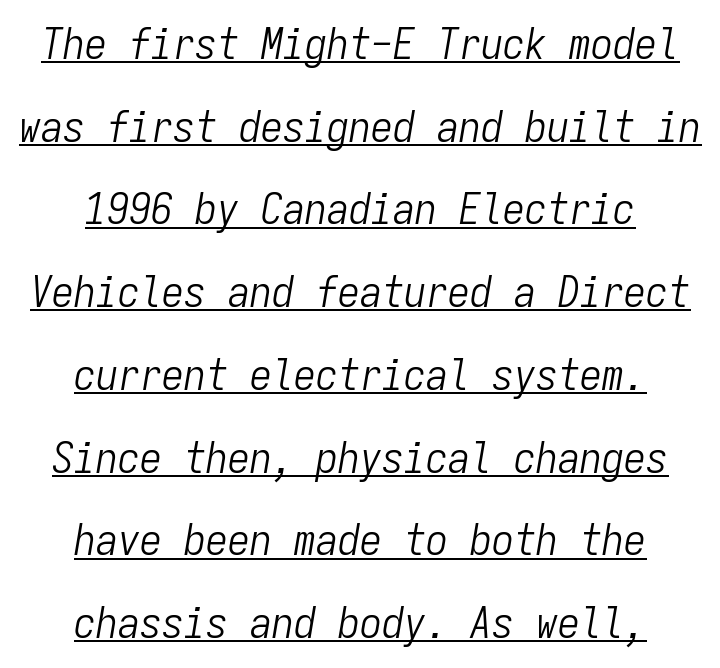
Q: Is the text bold? A: No.
Q: Is the text italic (slanted)? A: Yes, it leans right by about 9 degrees.
Q: Is the text underlined? A: Yes.
Q: How is the paragraph aligned? A: Centered.
Q: Is the spacing between letters normal or unusually wide? A: Normal.
Q: Width (condensed, normal, or wide)? A: Condensed.
Q: Stroke contrast? A: Low.
Q: x-height? A: Medium.
Q: Monospaced? A: Yes.
